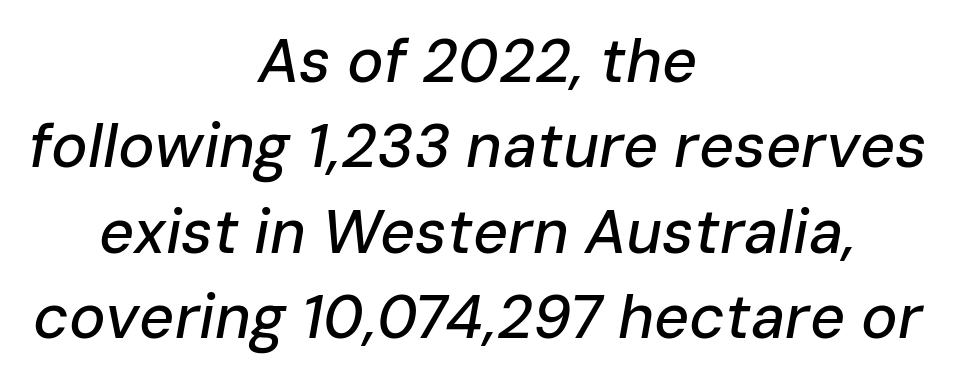
{"italic": "yes", "lean": "right", "slant_degrees": 10, "width": "normal", "stroke_contrast": "low", "x_height": "medium", "monospaced": "no", "underline": "no", "align": "center", "line_spacing": "normal", "line_spacing_ratio": 1.4, "letter_spacing": "normal", "letter_spacing_em": 0.0, "glyph_px": 61}
